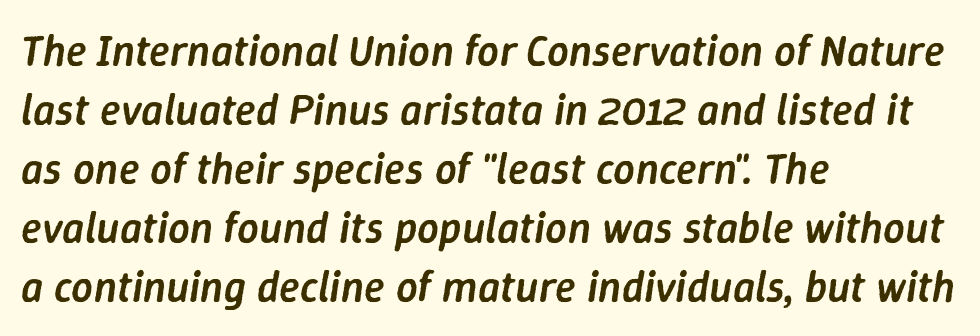
The rows are spaced the way most documents space them. Inter-character spacing is left at the font's built-in metrics. Spacing verdict: proportional, widths tailored to each character. Glance below the letters and you will spot only blank space. This sample uses an oblique cut, with every glyph tilted off the vertical. Semibold letterforms, between regular and bold.
